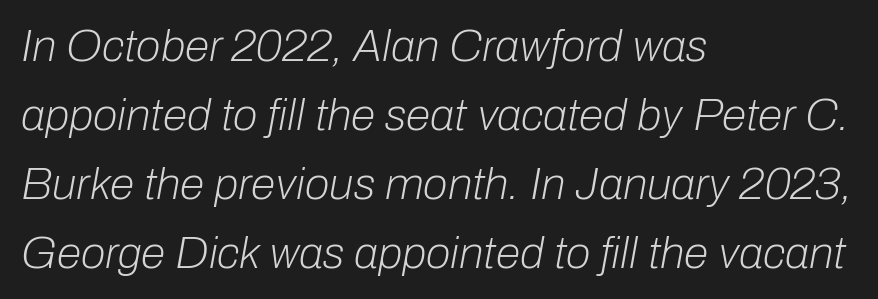
{"italic": "yes", "lean": "right", "slant_degrees": 10, "bold": "no", "weight": "light", "width": "normal", "stroke_contrast": "low", "x_height": "medium", "monospaced": "no", "underline": "no", "align": "left", "line_spacing": "normal", "line_spacing_ratio": 1.53, "letter_spacing": "normal", "letter_spacing_em": 0.0, "glyph_px": 45}
